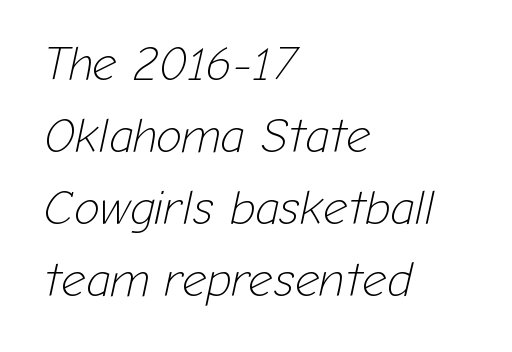
The image shows 48 px light type, italic (leaning right); set left-aligned, normal line spacing (1.5x), normal letter spacing, not underlined; low stroke contrast and a medium x-height.
